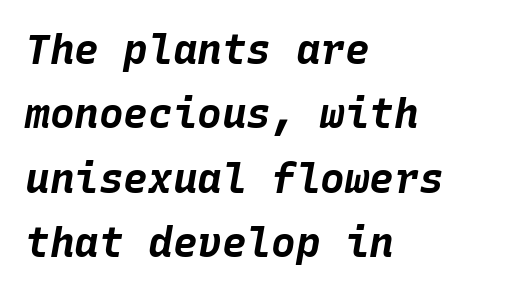
The image shows 41 px bold type, italic (leaning right), monospaced; set left-aligned, normal line spacing (1.57x), normal letter spacing, not underlined; low stroke contrast and a large x-height.
